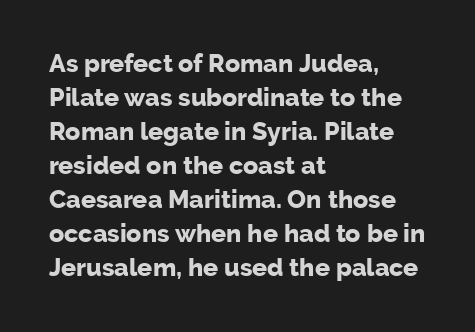
Just letters on the line, the space beneath them empty. No italicization has been applied; the sample stays upright. The rows are spaced the way most documents space them. The glyphs have the mass of a bold cut. Look at the tracking — it's just the regular setting, nothing added. Each line starts at the same left margin while the right side varies.
